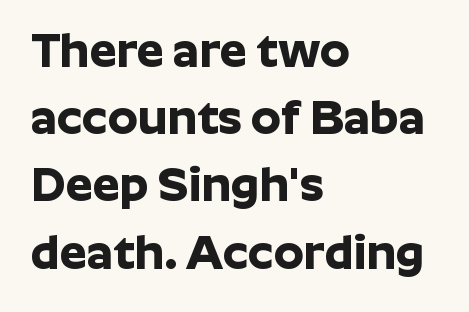
Do the characters align in a grid? No, the font is proportional. Spacing between characters is what you'd get straight out of the box. Strong, thick strokes mark this as bold type. Vertically, the passage feels balanced, rows spaced as you'd expect. Check where the strokes stop: nothing finishes them off — pure sans.
